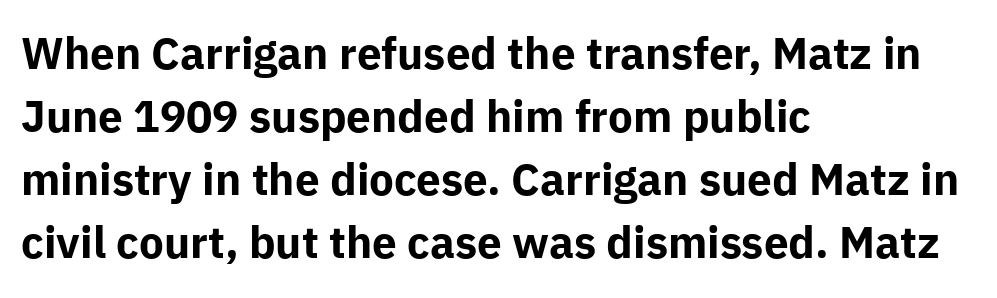
{"serif": "no", "italic": "no", "bold": "yes", "weight": "bold", "width": "normal", "stroke_contrast": "low", "x_height": "medium", "monospaced": "no", "underline": "no", "align": "left", "line_spacing": "normal", "line_spacing_ratio": 1.43, "letter_spacing": "normal", "letter_spacing_em": 0.0, "glyph_px": 44}
